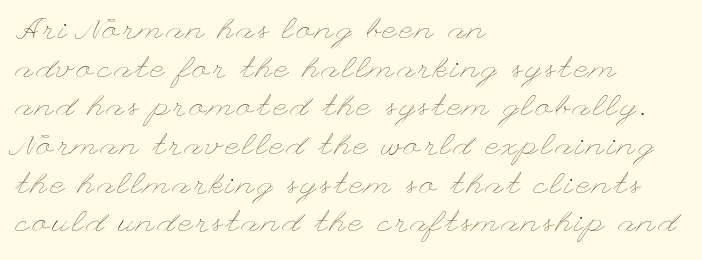
Q: Is the text bold? A: No.
Q: Is the text italic (slanted)? A: Yes.
Q: Is the text underlined? A: No.
Q: How is the paragraph aligned? A: Left-aligned.
Q: Is the spacing between lines tight, normal or loose? A: Normal.
Q: Width (condensed, normal, or wide)? A: Wide.
Q: Stroke contrast? A: Low.
Q: x-height? A: Small.
